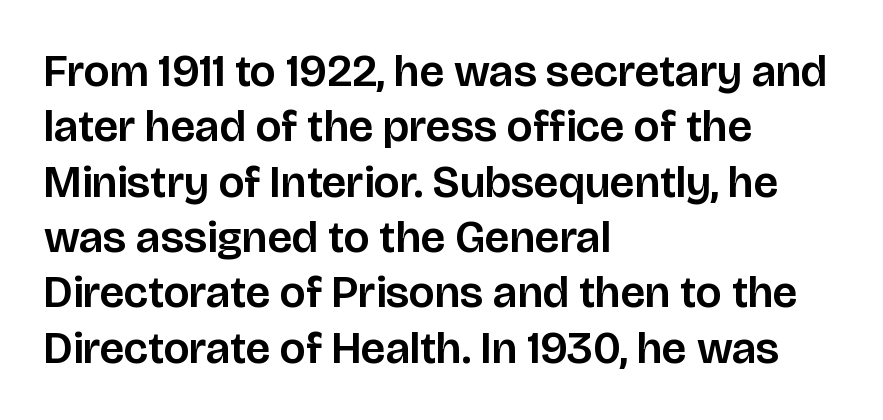
The image shows 45 px sans-serif type, upright; set left-aligned, line spacing 1.23x, normal letter spacing, not underlined; low stroke contrast and a large x-height.
